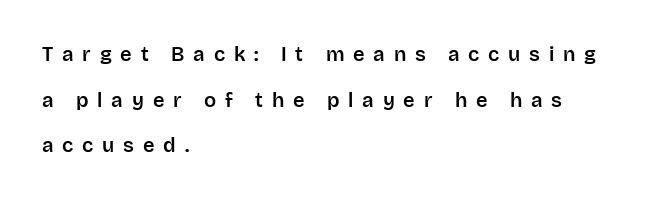
Q: Is the text italic (slanted)? A: No, it is upright.
Q: Is the text underlined? A: No.
Q: How is the paragraph aligned? A: Left-aligned.
Q: Is the spacing between letters normal or unusually wide? A: Unusually wide.
Q: Is the spacing between lines tight, normal or loose? A: Loose.
